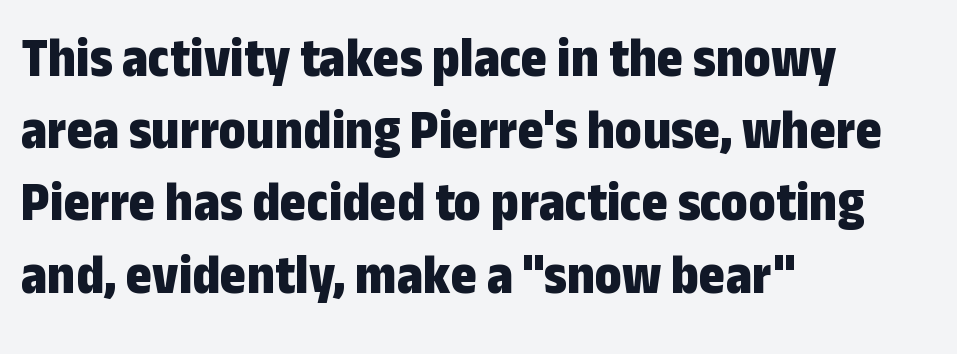
Q: Is the text bold? A: Yes.
Q: Is the text italic (slanted)? A: No, it is upright.
Q: Is the typeface a serif or a sans-serif typeface? A: Sans-serif.
Q: Is the text underlined? A: No.
Q: How is the paragraph aligned? A: Left-aligned.
Q: Is the spacing between letters normal or unusually wide? A: Normal.
Q: Is the spacing between lines tight, normal or loose? A: Normal.
Q: Width (condensed, normal, or wide)? A: Condensed.
Q: Stroke contrast? A: Low.
Q: x-height? A: Medium.
Q: Monospaced? A: No.
